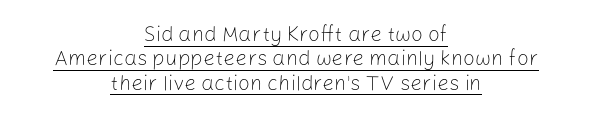
What stands out about the letter spacing? Nothing — it is the standard amount. Caption: multi-line text, centered on the measure. A baseline rule has been typeset under these characters. The letters stand straight up with perfectly vertical stems. Unbolded letterforms with no extra heft.
